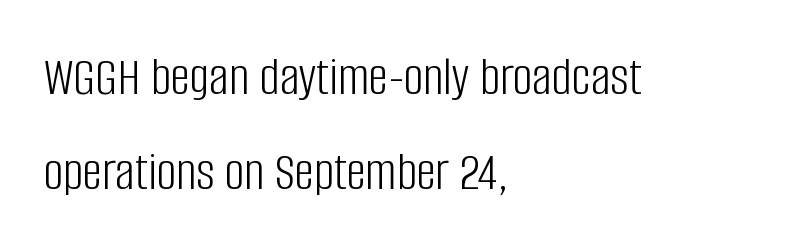
Typeset ragged right — the left edge is the straight one. The passage shown is not bold in any degree. The face used here is proportionally spaced, like ordinary book or web type. You can tell it's not italic because the verticals are truly vertical.
